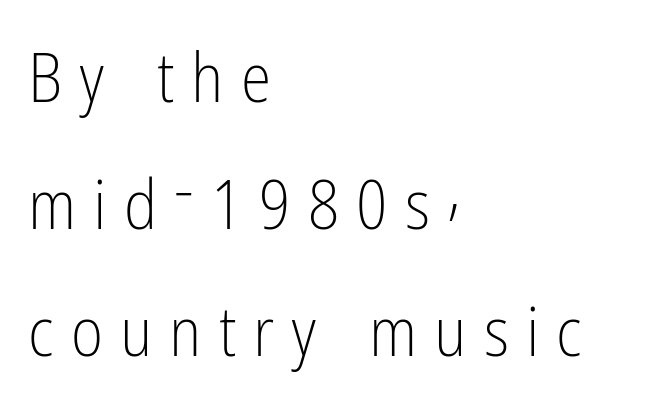
The image shows 69 px light, condensed sans-serif type, upright; set left-aligned, line spacing 1.84x, unusually wide letter spacing (+0.25 em), not underlined; low stroke contrast and a medium x-height.
